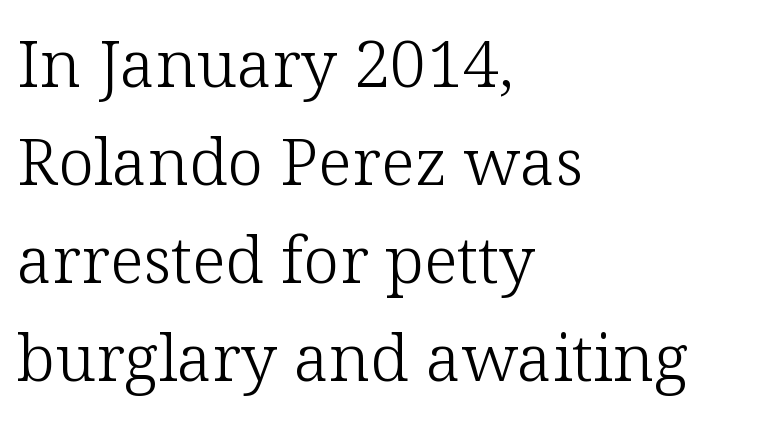
The type family on display is of the serif kind. The letters advance in unequal steps, a hallmark of proportional type. Stem width sits at or under what a default text font uses. The face used here is rendered with its standard letterfit. Horizontally, the lines are justified to the leading edge only. The typography opts for an upright posture over an oblique one.
